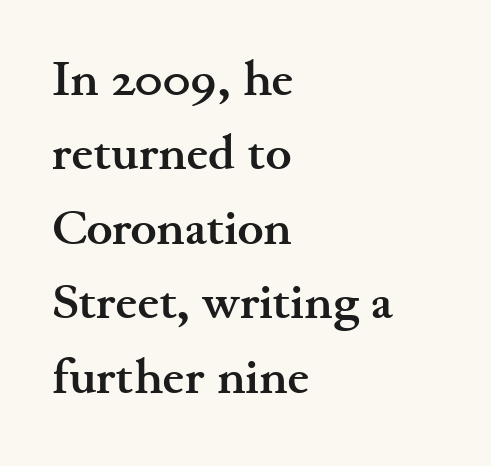
Type without underlining. The lettering holds an erect, upright posture throughout. Emphasis by weight is at full strength: bold. Proportional: the letters do not fall into vertical columns. This sample keeps an unexceptional amount of space between lines.
